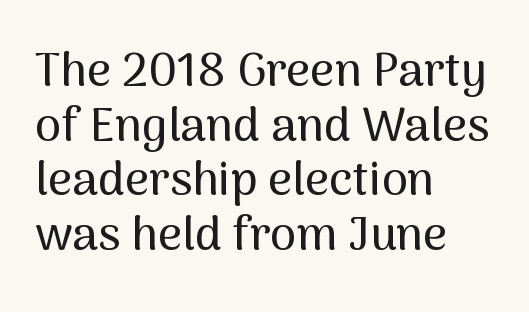
Q: Is the text italic (slanted)? A: No, it is upright.
Q: Is the typeface a serif or a sans-serif typeface? A: Sans-serif.
Q: Is the text underlined? A: No.
Q: How is the paragraph aligned? A: Left-aligned.
Q: Is the spacing between letters normal or unusually wide? A: Normal.
Q: Width (condensed, normal, or wide)? A: Normal.
Q: Stroke contrast? A: Medium.
Q: x-height? A: Medium.
Q: Monospaced? A: No.
